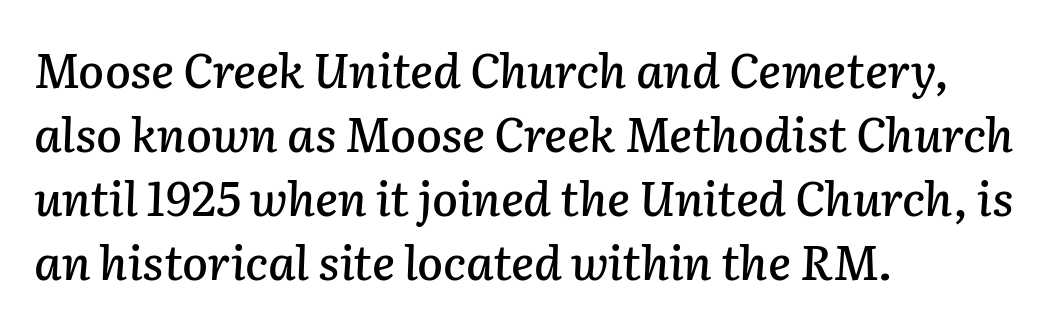
{"italic": "yes", "lean": "right", "slant_degrees": 2, "width": "normal", "stroke_contrast": "low", "x_height": "medium", "monospaced": "no", "underline": "no", "align": "left", "line_spacing": "normal", "line_spacing_ratio": 1.36, "letter_spacing": "normal", "letter_spacing_em": 0.0, "glyph_px": 47}
